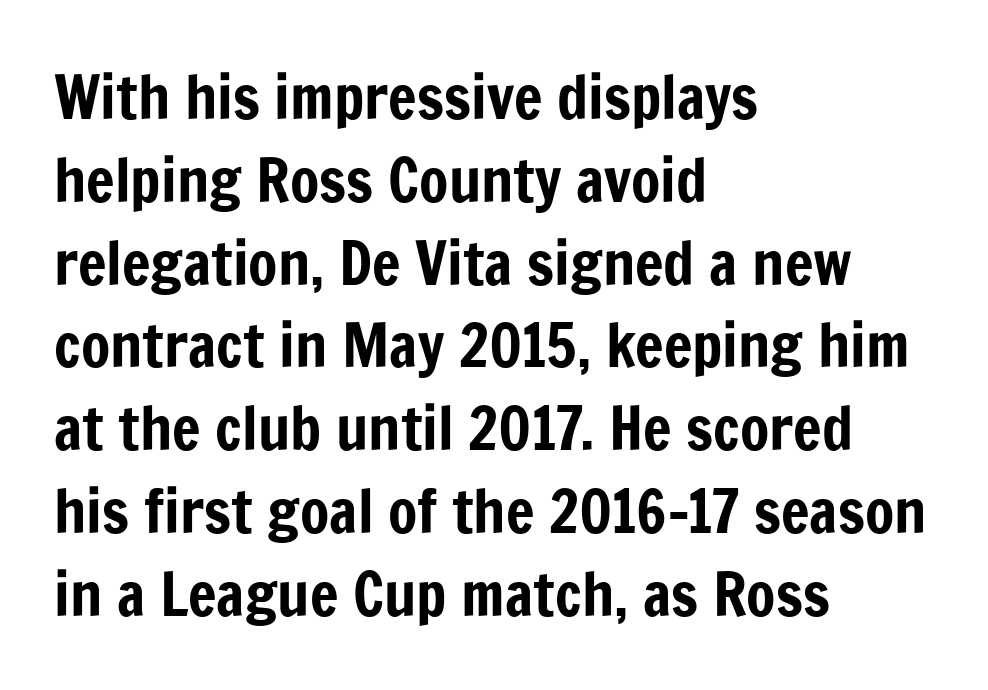
{"serif": "no", "italic": "no", "width": "condensed", "stroke_contrast": "low", "x_height": "medium", "monospaced": "no", "underline": "no", "align": "left", "line_spacing": "normal", "line_spacing_ratio": 1.38, "letter_spacing": "normal", "letter_spacing_em": 0.0, "glyph_px": 60}
